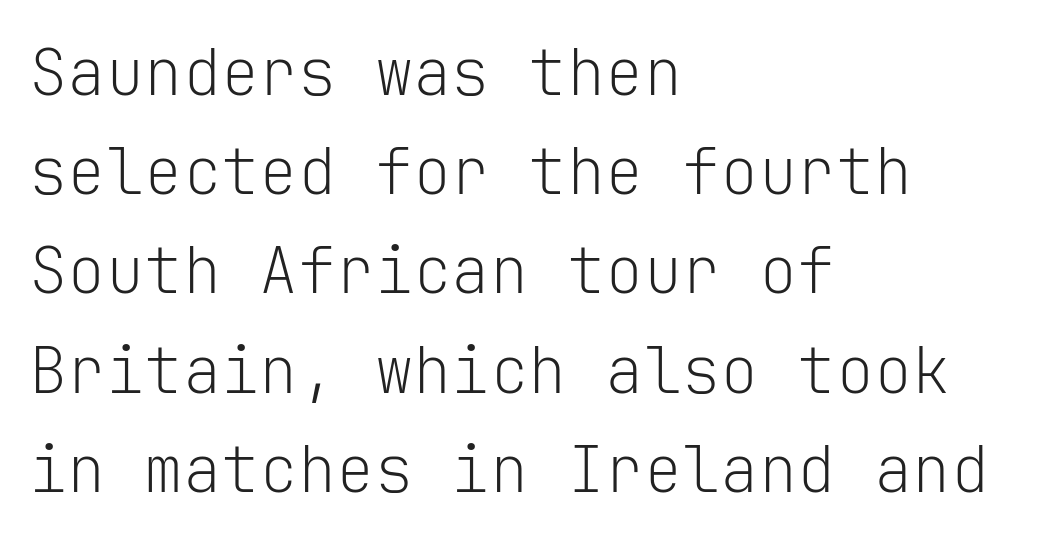
The image shows 64 px light sans-serif type, upright, monospaced; set left-aligned, normal line spacing (1.55x), normal letter spacing, not underlined; low stroke contrast and a medium x-height.
